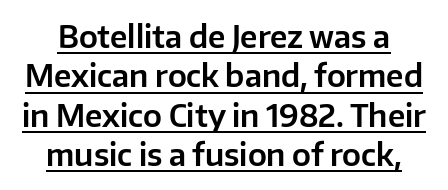
The image shows 30 px sans-serif type, upright; set normal line spacing (1.31x), normal letter spacing, underlined; low stroke contrast and a medium x-height.
